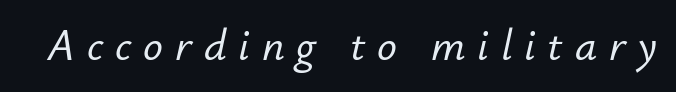
No word sits above an underline. Tracking here is generous; glyphs stand well apart from one another. Slant detected: the letters are inclined. A typesetter would call this proportional, since set widths differ per character.
